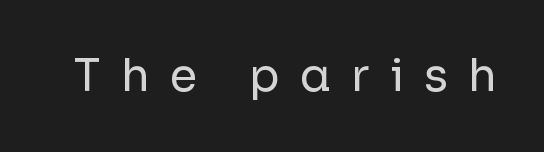
The letters advance in unequal steps, a hallmark of proportional type. A clean baseline with only descenders dipping below it. When letters stand straight like this, we call the style roman or upright. Typographically, this falls in the sans-serif category. In terms of letterspacing, this is a distinctly airy, spread setting.
